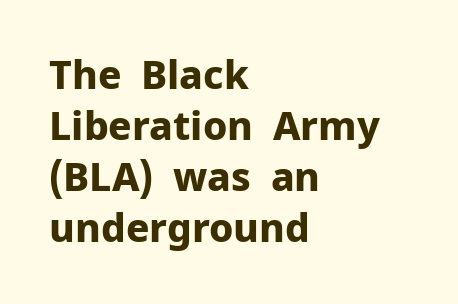
The image shows 39 px bold sans-serif type, upright; set left-aligned, normal line spacing (1.31x), normal letter spacing, not underlined; low stroke contrast and a medium x-height.
